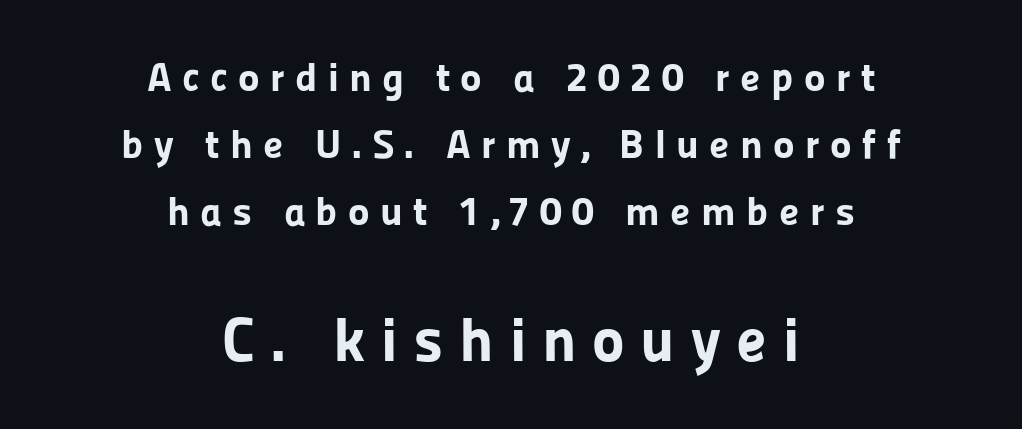
Q: Is the text bold? A: Yes.
Q: Is the text italic (slanted)? A: No, it is upright.
Q: Is the typeface a serif or a sans-serif typeface? A: Sans-serif.
Q: Is the text underlined? A: No.
Q: How is the paragraph aligned? A: Centered.
Q: Is the spacing between letters normal or unusually wide? A: Unusually wide.
Q: Is the spacing between lines tight, normal or loose? A: Normal.
Q: Which block of text is set in a larger size, the first (top) or the second (bottom)? A: The second (bottom) one.
Q: Width (condensed, normal, or wide)? A: Normal.
Q: Stroke contrast? A: Low.
Q: x-height? A: Medium.
Q: Monospaced? A: No.
